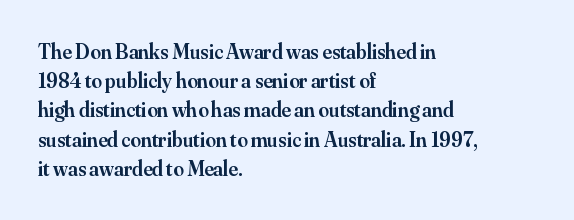
The face used here is a semibold: visibly heavier than regular, lighter than bold. Italic? Not at all — the glyphs are vertical. Default kerning and tracking; the words read as compact shapes. The paragraph shown leans on its left margin. Clear beneath every line of the passage.
